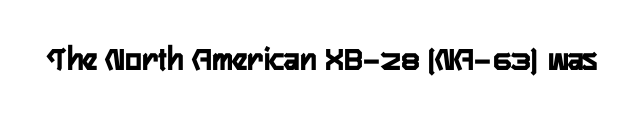
The image shows 35 px semibold, condensed sans-serif type, upright; set normal letter spacing, not underlined; low stroke contrast and a medium x-height.
